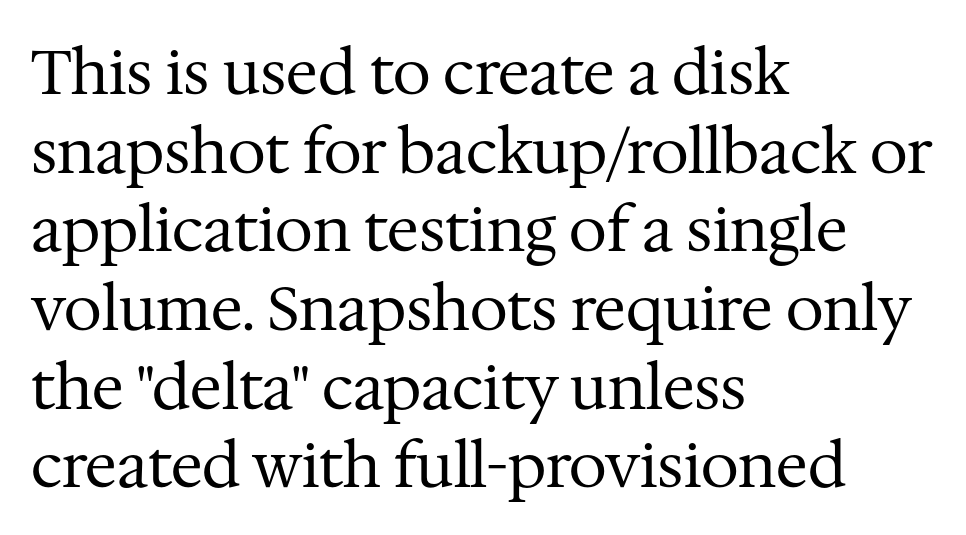
The image shows 61 px regular-weight serif type, upright; set left-aligned, normal line spacing (1.29x), normal letter spacing, not underlined; medium stroke contrast and a medium x-height.
